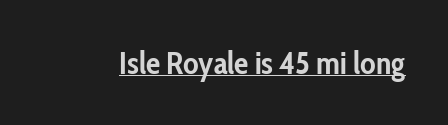
Q: Is the text bold? A: Yes.
Q: Is the text italic (slanted)? A: No, it is upright.
Q: Is the typeface a serif or a sans-serif typeface? A: Sans-serif.
Q: Is the text underlined? A: Yes.
Q: Is the spacing between letters normal or unusually wide? A: Normal.
Q: Width (condensed, normal, or wide)? A: Condensed.
Q: Stroke contrast? A: Low.
Q: x-height? A: Medium.
Q: Monospaced? A: No.
